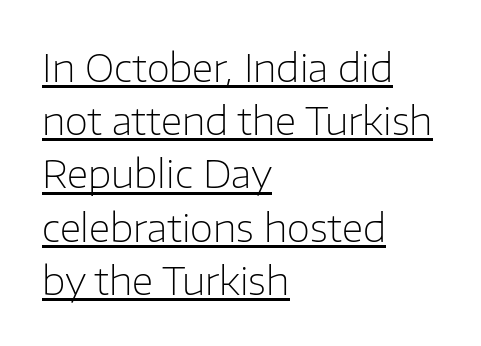
Regarding serifs, this sample does without them. Is the letter spacing exaggerated? No — it looks like the ordinary default. These lines are rendered in a variable-pitch font. Underline: present. No italicization has been applied; the sample stays upright.
